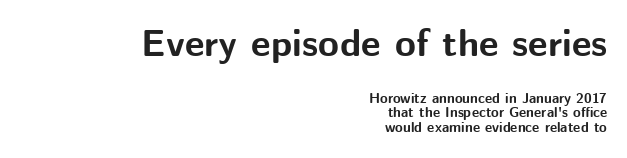
Tracking here is standard; glyphs follow each other at the usual distance. Leading: reduced. Weight: bold. Serif or sans? Sans — the stroke terminals are bare.
